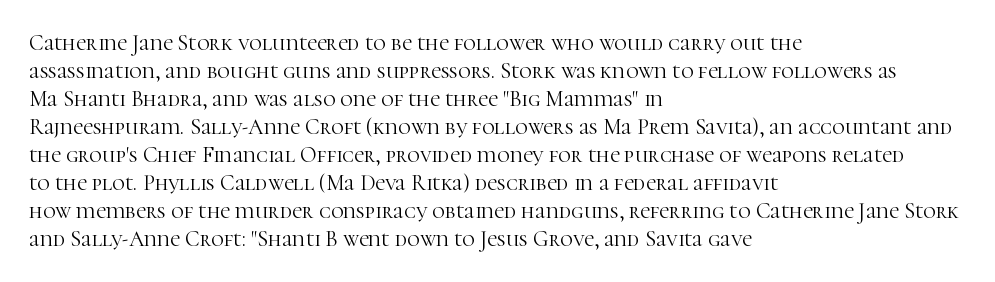
No extra ink here — the face is not bold. Students, observe: this is what conventionally led text looks like. Visually the block forms a straight wall on the left and a jagged coastline on the right. Clear beneath every line of the passage.
